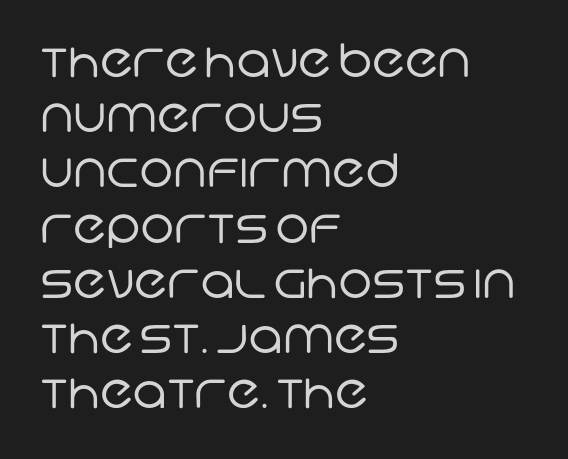
{"serif": "no", "bold": "no", "weight": "regular", "width": "normal", "stroke_contrast": "low", "x_height": "large", "monospaced": "no", "underline": "no", "align": "left", "line_spacing_ratio": 1.2, "letter_spacing": "normal", "letter_spacing_em": 0.0, "glyph_px": 46}
